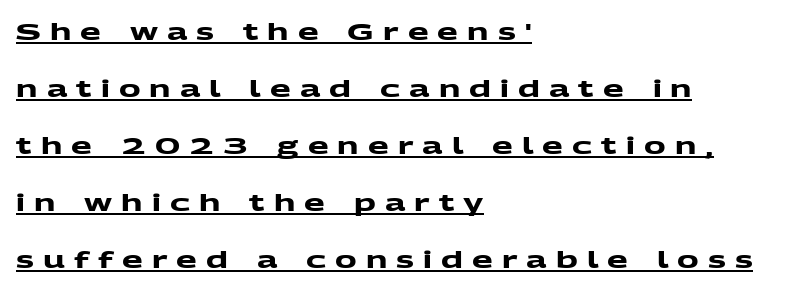
Q: Is the text bold? A: Yes.
Q: Is the text underlined? A: Yes.
Q: How is the paragraph aligned? A: Left-aligned.
Q: Is the spacing between letters normal or unusually wide? A: Unusually wide.
Q: Is the spacing between lines tight, normal or loose? A: Loose.
